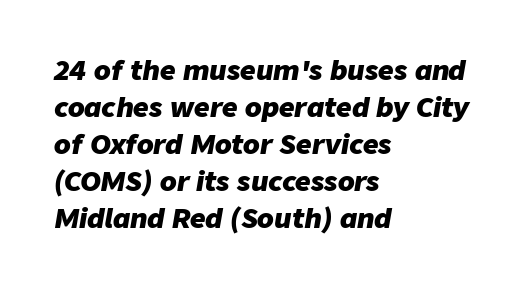
How are the letters spaced? Ordinarily, with no added tracking. Words float on clear page, feet unadorned. It's the slanting kind of type. Where is the straight margin? On the left.
